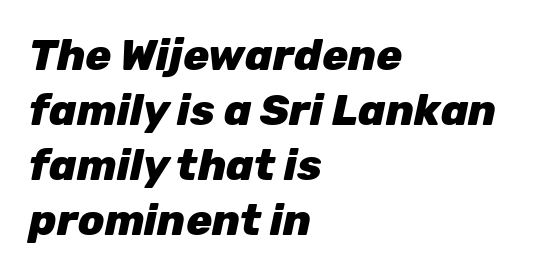
The image shows 43 px heavy type, italic (leaning right); set left-aligned, normal line spacing (1.28x), normal letter spacing, not underlined; low stroke contrast and a medium x-height.
